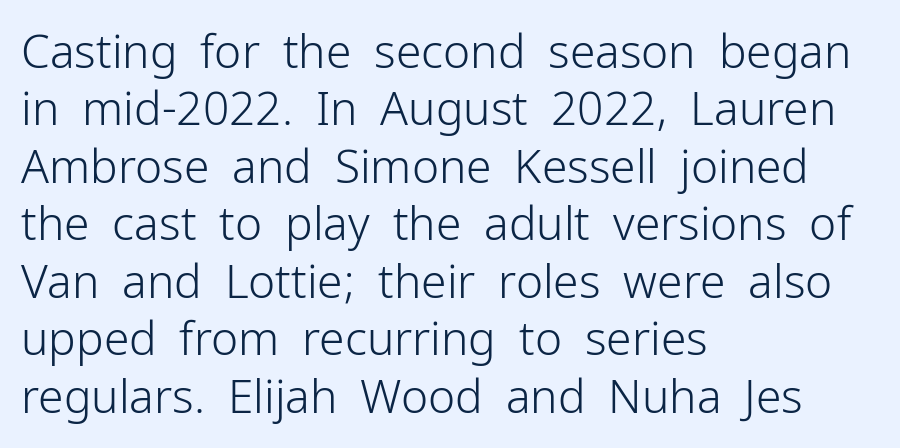
Nope, no serifs anywhere on these letters. The vertical gap from one line to the next is medium. Anything drawn beneath the words? Only blank space. The letters advance in unequal steps, a hallmark of proportional type. Caption: multi-line text, flush left, ragged right. Italic: no, the glyphs are upright roman.
